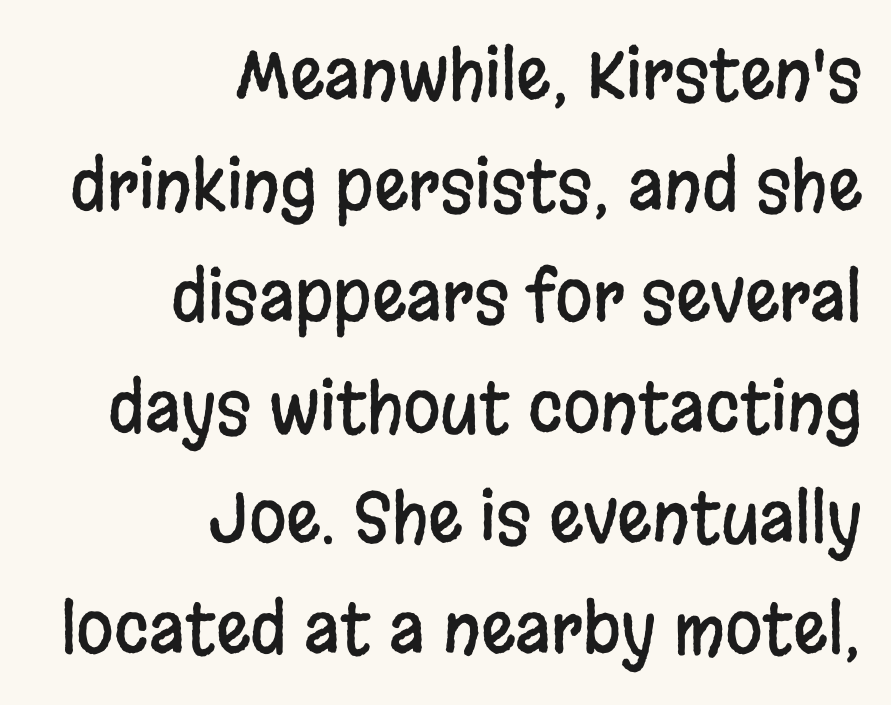
The type is set solid horizontally, with unmodified tracking. Upright lettering throughout. Think of a printed novel: that variable character pitch is what you see here. Examine the stroke ends and you'll find no serifs.
